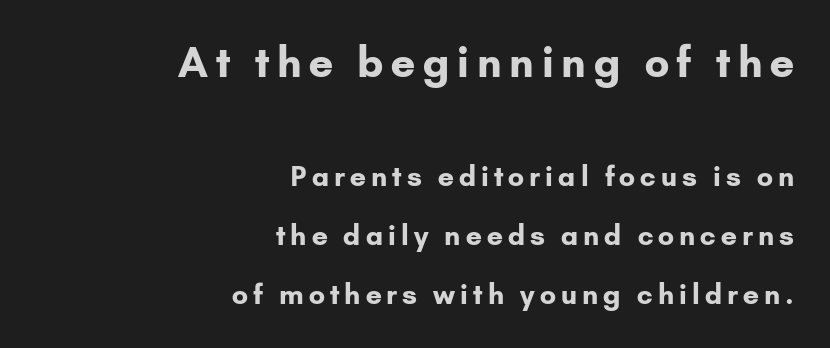
The image shows 41 px bold sans-serif type, upright; set right-aligned, loose line spacing (2.19x), not underlined; the first (top) block is 1.52x larger; low stroke contrast and a small x-height.
